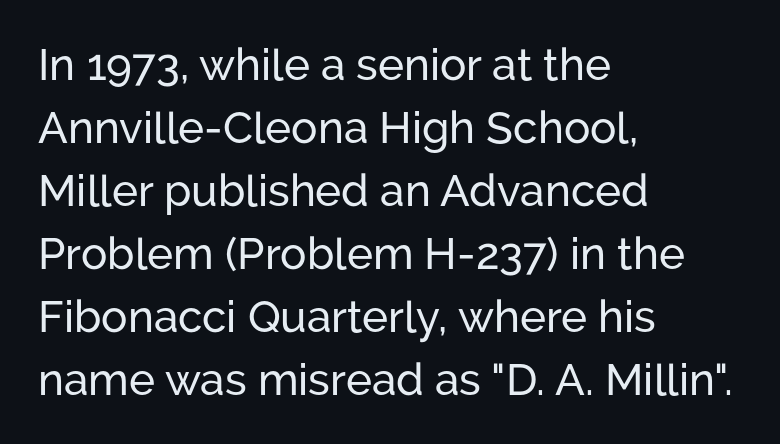
{"serif": "no", "italic": "no", "width": "normal", "stroke_contrast": "low", "x_height": "medium", "monospaced": "no", "underline": "no", "align": "left", "line_spacing": "normal", "line_spacing_ratio": 1.43, "letter_spacing": "normal", "letter_spacing_em": 0.0, "glyph_px": 44}
